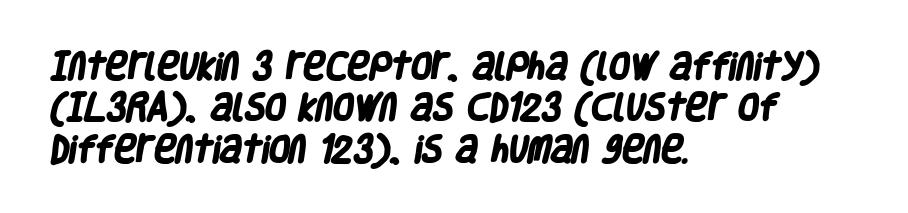
The image shows 30 px heavy, condensed sans-serif type; set left-aligned, normal line spacing (1.38x), normal letter spacing, not underlined; low stroke contrast and a large x-height.
